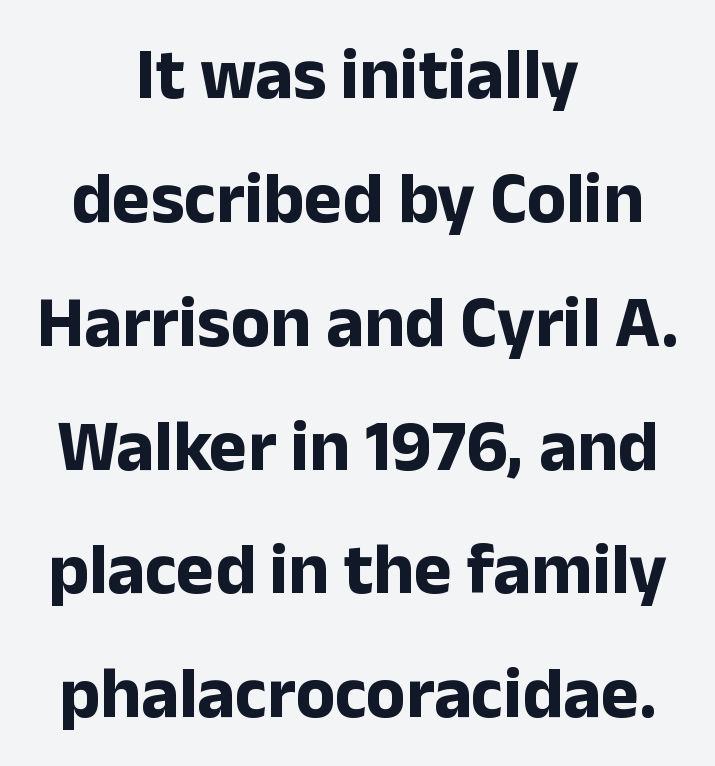
The setting favours the middle, as headings and verse often do. Honestly, there is no underline to notice here at all. Each word holds together tightly as a unit, with standard inter-letter gaps. No feet cap the strokes, marking this as sans-serif type.
